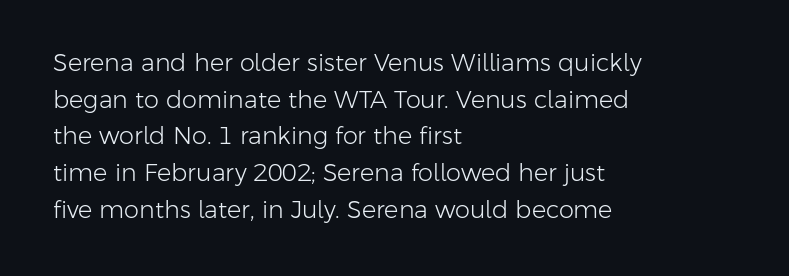
Q: Is the text bold? A: No.
Q: Is the text italic (slanted)? A: No, it is upright.
Q: Is the text underlined? A: No.
Q: How is the paragraph aligned? A: Left-aligned.
Q: Is the spacing between letters normal or unusually wide? A: Normal.
Q: Is the spacing between lines tight, normal or loose? A: Normal.
